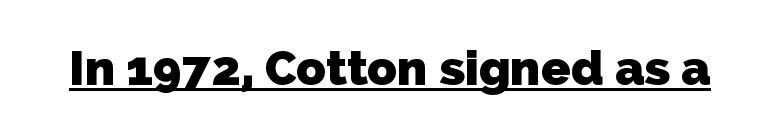
{"serif": "no", "bold": "yes", "weight": "heavy", "width": "normal", "stroke_contrast": "low", "x_height": "medium", "monospaced": "no", "underline": "yes", "letter_spacing": "normal", "letter_spacing_em": 0.0, "glyph_px": 49}
